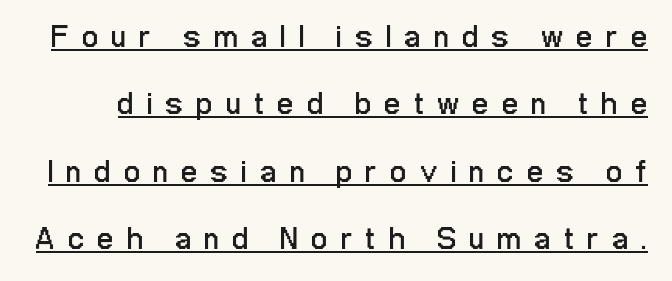
{"serif": "no", "italic": "no", "bold": "no", "weight": "regular", "width": "condensed", "stroke_contrast": "low", "x_height": "medium", "monospaced": "no", "underline": "yes", "line_spacing": "loose", "line_spacing_ratio": 2.17, "letter_spacing": "wide", "letter_spacing_em": 0.45, "glyph_px": 31}
